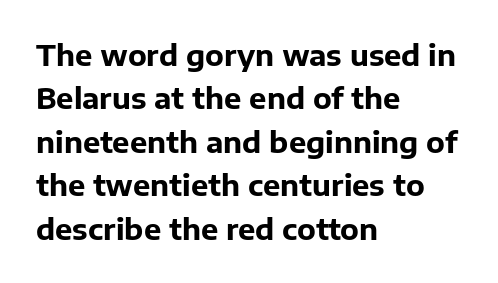
How would I describe the line gaps? Plain and ordinary. This rendering leaves character spacing at its baseline value. Looks like regular typesetting: each glyph gets only the width it needs. The passage shown is typeset with a sans-serif family. A clean baseline with only descenders dipping below it. Weight: bold.
